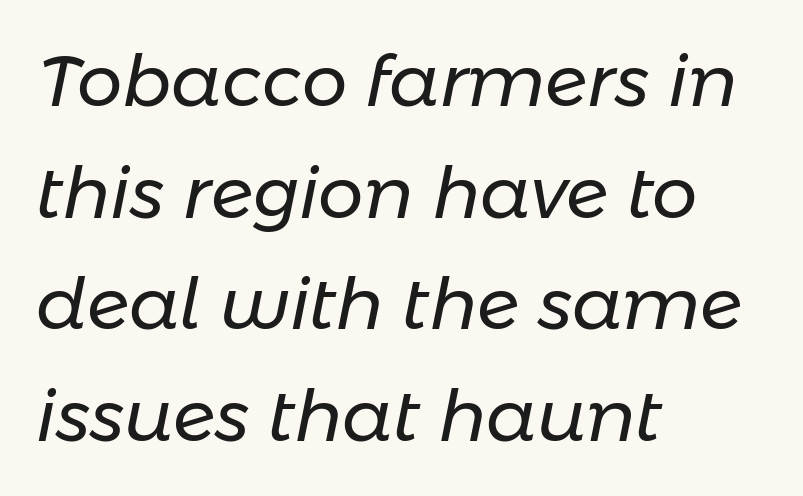
{"italic": "yes", "lean": "right", "slant_degrees": 11, "bold": "no", "weight": "regular", "width": "normal", "stroke_contrast": "low", "x_height": "medium", "monospaced": "no", "underline": "no", "align": "left", "line_spacing": "normal", "line_spacing_ratio": 1.55, "letter_spacing": "normal", "letter_spacing_em": 0.0, "glyph_px": 72}
